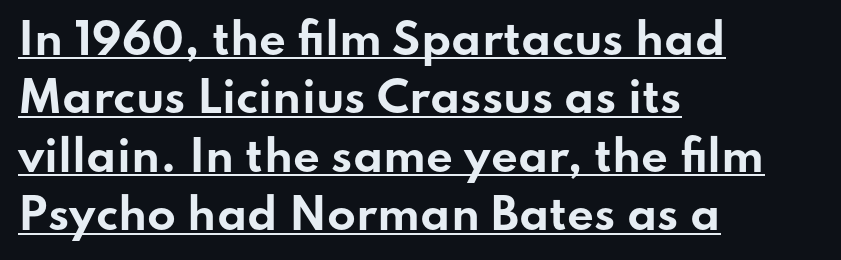
The image shows 42 px bold, wide sans-serif type, upright; set left-aligned, normal line spacing (1.39x), normal letter spacing, underlined; low stroke contrast and a small x-height.
